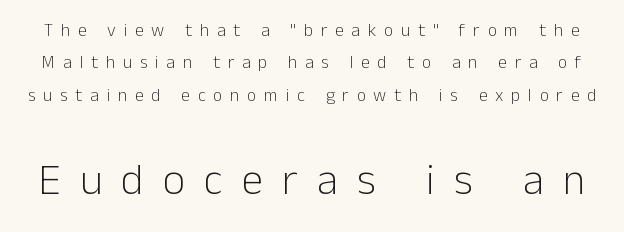
The image shows 44 px light sans-serif type, upright; set line spacing 1.8x, unusually wide letter spacing (+0.43 em), not underlined; the second (bottom) block is 2.44x larger; low stroke contrast and a medium x-height.
